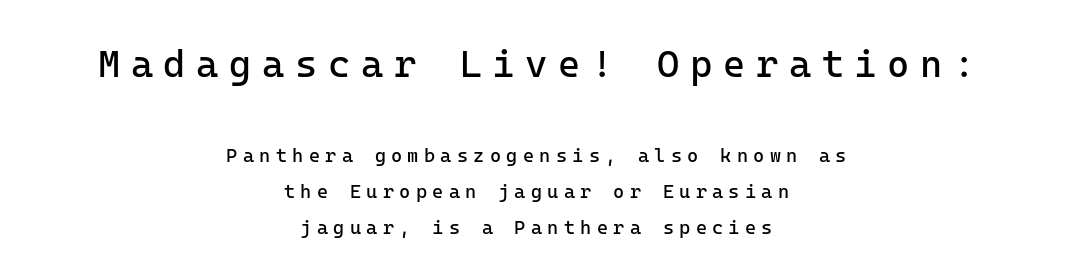
The lines are quadded center. Is this a heavy cut? Hardly; it is regular or lighter. Someone cranked the tracking dial way up on this one. The letters stand upright; this is a roman face. Nobody drew a line under any word here.
